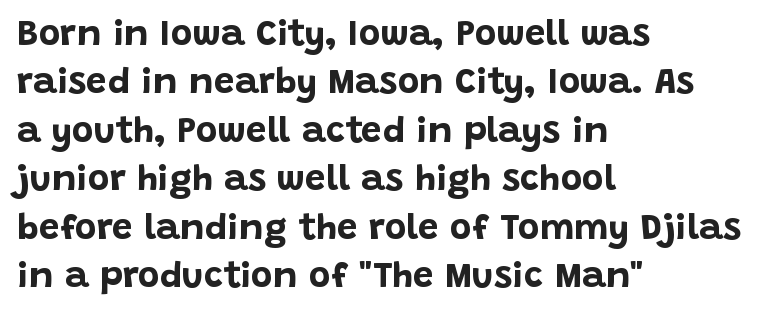
Rule under the text: the space is simply empty. The font is running at its bold setting. Think of a printed novel: that variable character pitch is what you see here. Quick note: not italic, upright. The vertical gap from one line to the next is medium.
